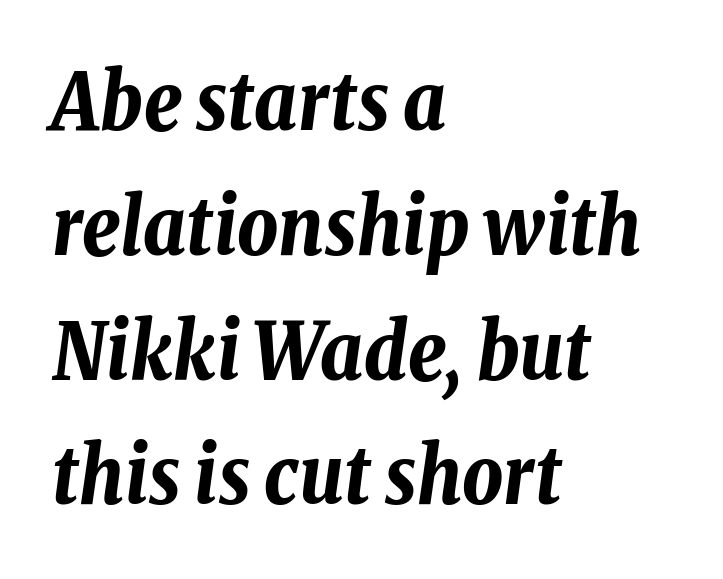
In CSS terms this would be text-align: left. Short note: letters normally spaced. The letters advance in unequal steps, a hallmark of proportional type. Does the leading feel generous? No, just average. There's an unmistakable incline to the writing here. The strip under each line holds only bare page.
